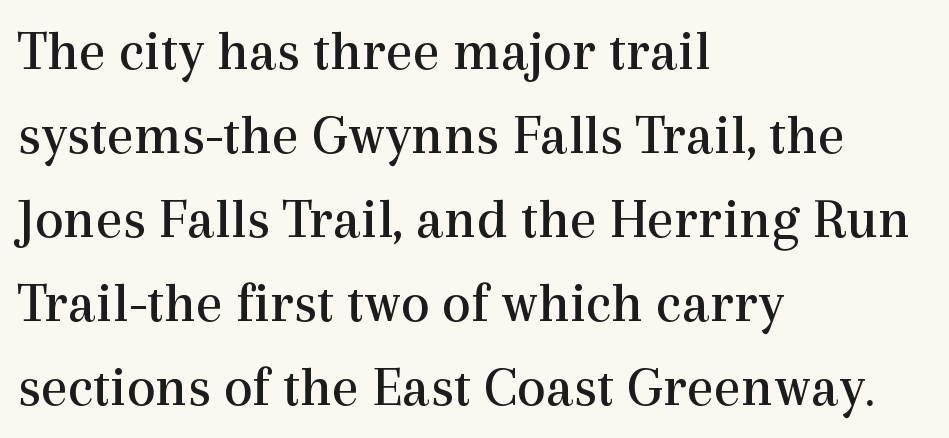
Tall strokes in this sample are plumb rather than angled. The glyphs in this specimen are seriffed. The strip under each line holds only bare page. The face looks like a standard text weight, possibly lighter. Observe the ordinary spacing: letters are neighbours, not strangers.
